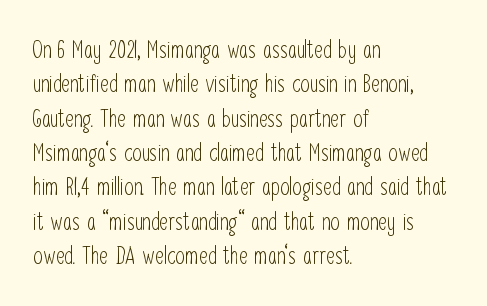
{"italic": "no", "bold": "no", "underline": "no", "align": "left", "line_spacing": "normal", "line_spacing_ratio": 1.43, "letter_spacing": "normal", "letter_spacing_em": 0.0, "glyph_px": 24}
